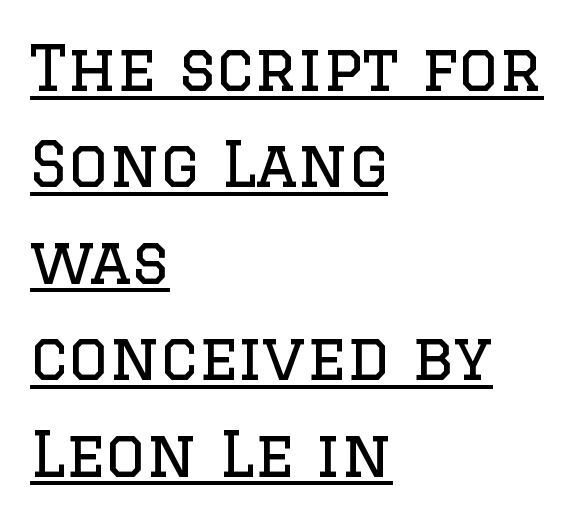
Q: Is the text bold? A: No.
Q: Is the text italic (slanted)? A: No, it is upright.
Q: Is the typeface a serif or a sans-serif typeface? A: Serif.
Q: Is the text underlined? A: Yes.
Q: How is the paragraph aligned? A: Left-aligned.
Q: Is the spacing between letters normal or unusually wide? A: Normal.
Q: Is the spacing between lines tight, normal or loose? A: Normal.
Q: Width (condensed, normal, or wide)? A: Normal.
Q: Stroke contrast? A: Low.
Q: x-height? A: Large.
Q: Monospaced? A: No.
